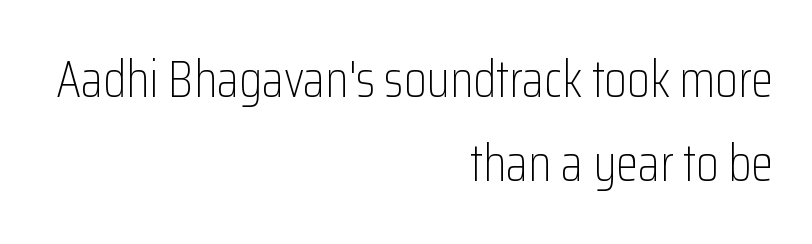
Q: Is the text bold? A: No.
Q: Is the text italic (slanted)? A: No, it is upright.
Q: Is the typeface a serif or a sans-serif typeface? A: Sans-serif.
Q: Is the text underlined? A: No.
Q: How is the paragraph aligned? A: Right-aligned.
Q: Is the spacing between letters normal or unusually wide? A: Normal.
Q: Is the spacing between lines tight, normal or loose? A: Normal.
Q: Width (condensed, normal, or wide)? A: Condensed.
Q: Stroke contrast? A: Low.
Q: x-height? A: Medium.
Q: Monospaced? A: No.
